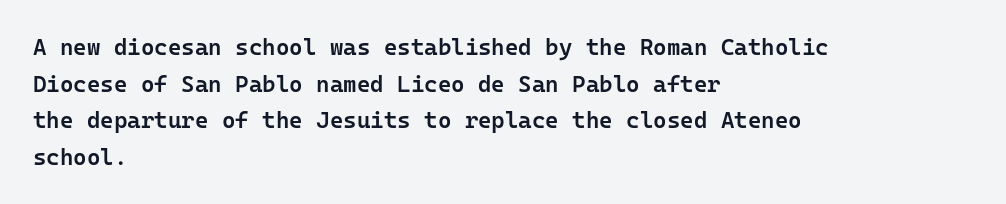
The image shows 23 px text type, upright; set left-aligned, normal line spacing (1.59x), normal letter spacing, not underlined.
